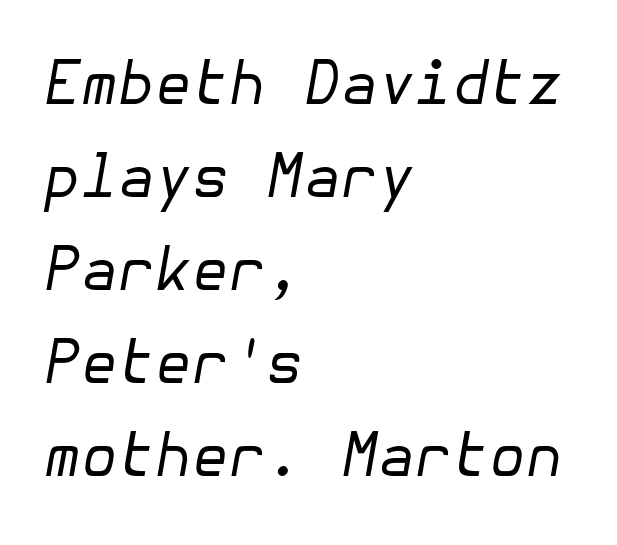
Is this a heavy cut? Hardly; it is regular or lighter. The tracking reads as untouched default to a designer's eye. Each line starts at the same left margin while the right side varies. The face used here has a pronounced slope to its letters.
